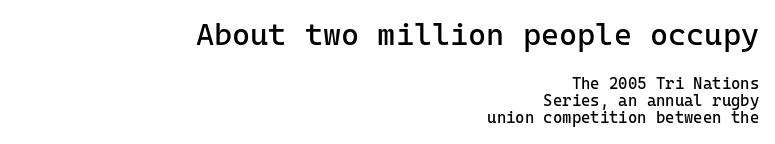
When letters stand straight like this, we call the style roman or upright. The passage shown begins with its larger block and ends with its smaller one. Caption: multi-line text, flush right, ragged left. Standard letterfit; no display-style spreading of the glyphs. The leading is snug, giving the passage a crowded texture. This is sans-serif lettering, the kind often seen on screens and signage.
